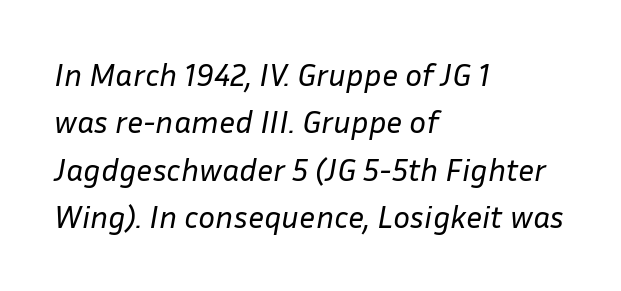
The image shows 32 px regular-weight type, italic (leaning right); set left-aligned, normal line spacing (1.48x), normal letter spacing, not underlined; low stroke contrast and a medium x-height.
